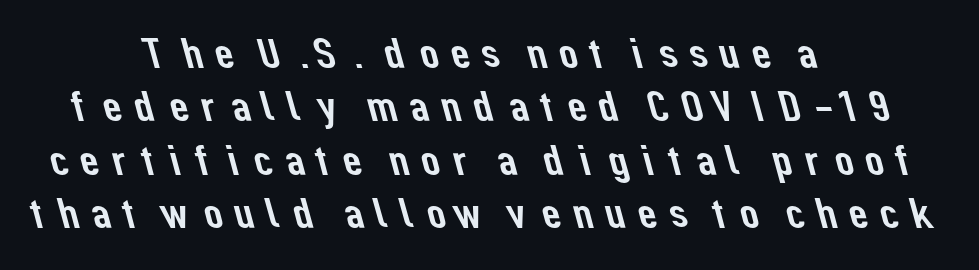
The rendering uses natural spacing where letterforms have individual widths. Descender tails drop into unmarked territory. Alignment: centered. Baseline-to-baseline distance is the conventional proportion of letter height. Font category for this specimen: sans-serif.
